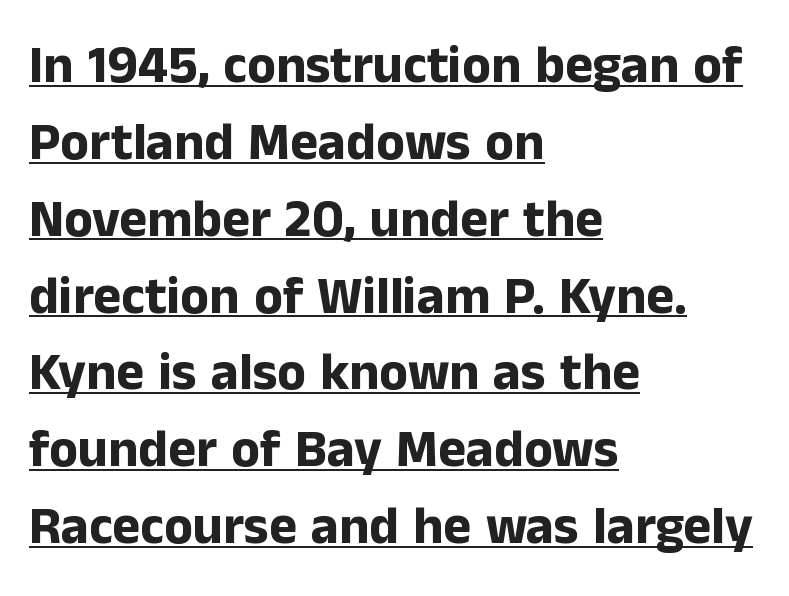
{"serif": "no", "italic": "no", "bold": "yes", "weight": "bold", "width": "normal", "stroke_contrast": "low", "x_height": "medium", "monospaced": "no", "underline": "yes", "align": "left", "line_spacing": "normal", "line_spacing_ratio": 1.45, "letter_spacing": "normal", "letter_spacing_em": 0.0, "glyph_px": 53}
